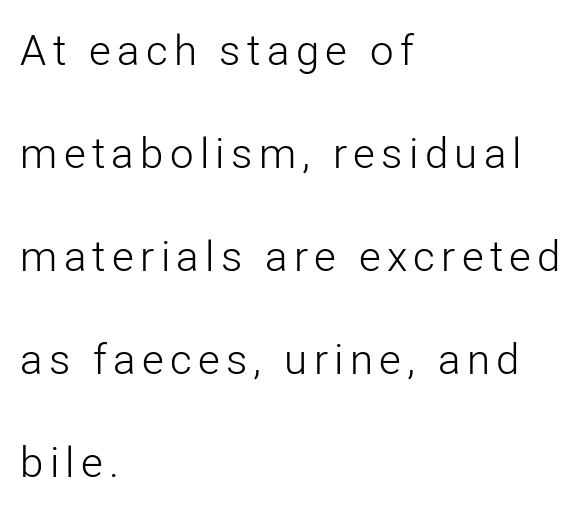
The image shows 42 px light sans-serif type, upright; set left-aligned, loose line spacing (2.45x), not underlined; low stroke contrast and a medium x-height.
